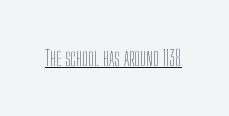
The image shows 21 px text type, upright; set normal letter spacing, underlined.
